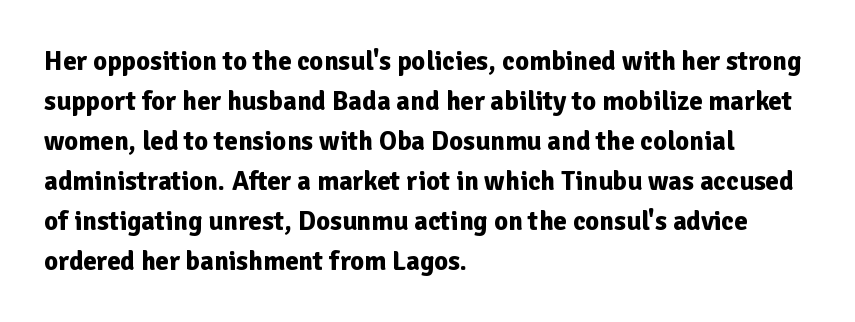
Q: Is the text bold? A: Yes.
Q: Is the text italic (slanted)? A: No, it is upright.
Q: Is the text underlined? A: No.
Q: How is the paragraph aligned? A: Left-aligned.
Q: Is the spacing between letters normal or unusually wide? A: Normal.
Q: Is the spacing between lines tight, normal or loose? A: Normal.
